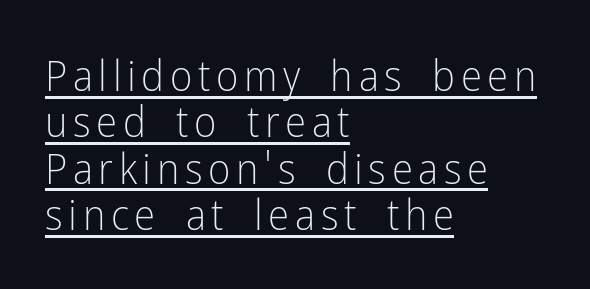
The rendering shows plain stroke endings on the letterforms — a sans-serif design. Reading down the block, your eye returns to a fixed left position each line. Summary of vertical rhythm: compact, with narrow interline spacing. A baseline rule has been typeset under these characters. The face used here is proportionally spaced, like ordinary book or web type.
